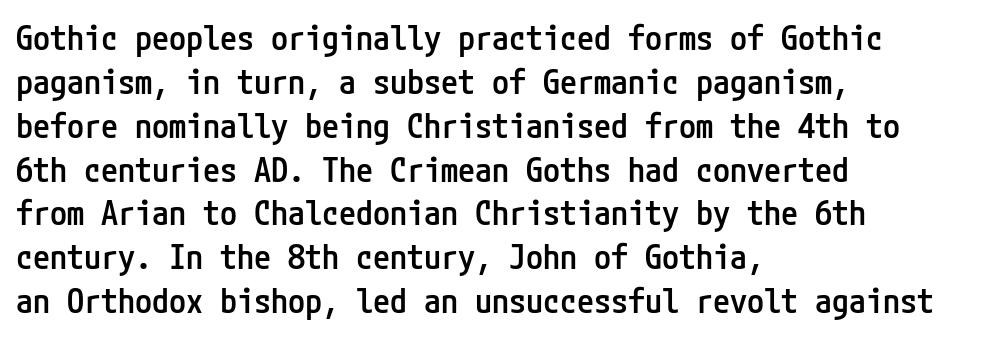
The image shows 34 px semibold, condensed sans-serif type, upright; set left-aligned, normal line spacing (1.29x), normal letter spacing, not underlined; low stroke contrast and a medium x-height.
